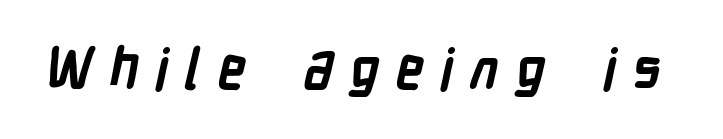
Descenders hang freely into open space. You could not count columns in this text — the font is proportionally spaced. Chunky letters — that's bold for sure. Note: no serifs on the glyphs. Students, note that the glyphs here are deliberately spaced far apart.
